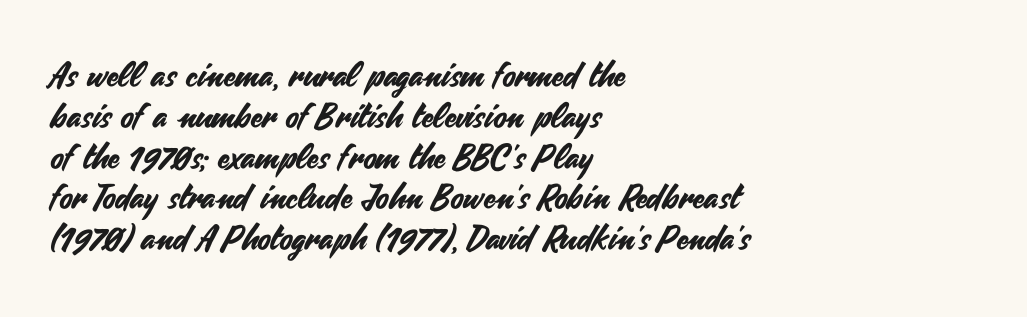
The image shows 34 px sans-serif type; set left-aligned, line spacing 1.2x, normal letter spacing, not underlined; medium stroke contrast and a small x-height.
